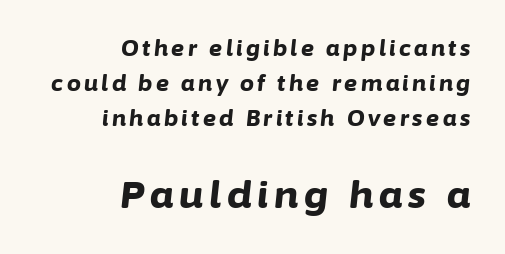
{"italic": "yes", "lean": "right", "slant_degrees": 6, "bold": "yes", "weight": "bold", "width": "normal", "stroke_contrast": "low", "x_height": "medium", "monospaced": "no", "underline": "no", "align": "right", "line_spacing": "normal", "line_spacing_ratio": 1.6, "larger_block": "second", "size_ratio": 1.73, "glyph_px": 38}
